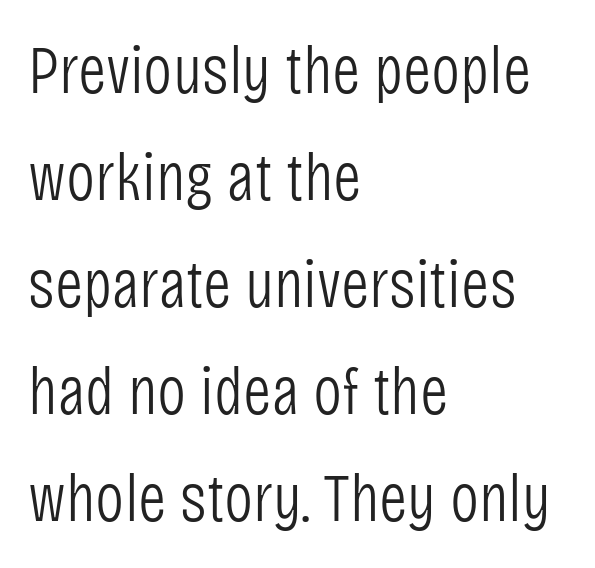
{"serif": "no", "italic": "no", "bold": "no", "weight": "light", "width": "condensed", "stroke_contrast": "low", "x_height": "large", "monospaced": "no", "underline": "no", "align": "left", "line_spacing": "normal", "line_spacing_ratio": 1.55, "letter_spacing": "normal", "letter_spacing_em": 0.0, "glyph_px": 69}
